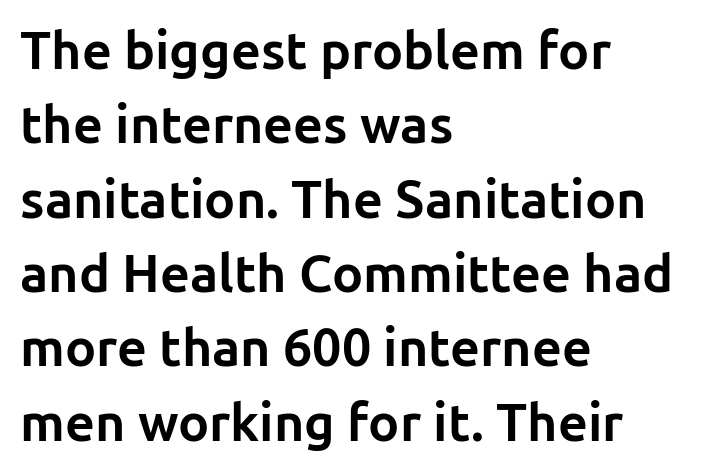
Q: Is the text bold? A: Yes.
Q: Is the text italic (slanted)? A: No, it is upright.
Q: Is the typeface a serif or a sans-serif typeface? A: Sans-serif.
Q: Is the text underlined? A: No.
Q: How is the paragraph aligned? A: Left-aligned.
Q: Is the spacing between letters normal or unusually wide? A: Normal.
Q: Is the spacing between lines tight, normal or loose? A: Normal.
Q: Width (condensed, normal, or wide)? A: Normal.
Q: Stroke contrast? A: Low.
Q: x-height? A: Medium.
Q: Monospaced? A: No.
